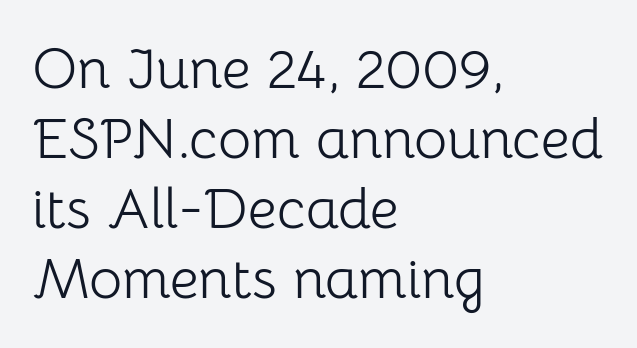
Q: Is the text bold? A: No.
Q: Is the text italic (slanted)? A: No, it is upright.
Q: Is the typeface a serif or a sans-serif typeface? A: Sans-serif.
Q: Is the text underlined? A: No.
Q: How is the paragraph aligned? A: Left-aligned.
Q: Is the spacing between letters normal or unusually wide? A: Normal.
Q: Width (condensed, normal, or wide)? A: Normal.
Q: Stroke contrast? A: Low.
Q: x-height? A: Medium.
Q: Monospaced? A: No.
